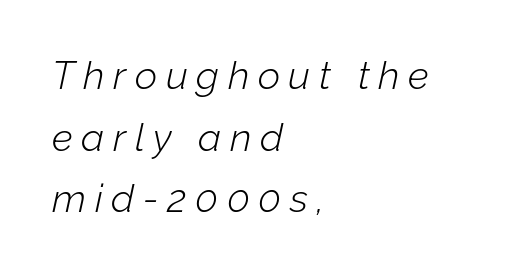
Q: Is the text bold? A: No.
Q: Is the text italic (slanted)? A: Yes, it leans right by about 12 degrees.
Q: Is the text underlined? A: No.
Q: How is the paragraph aligned? A: Left-aligned.
Q: Is the spacing between letters normal or unusually wide? A: Unusually wide.
Q: Is the spacing between lines tight, normal or loose? A: Normal.
Q: Width (condensed, normal, or wide)? A: Normal.
Q: Stroke contrast? A: Low.
Q: x-height? A: Medium.
Q: Monospaced? A: No.
